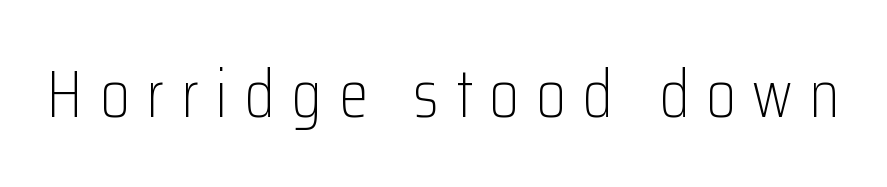
Bare-footed words on every line. Does extra space separate the letters? Yes, quite a lot of it. The font is comparable to plain body text, perhaps lighter. Does the lettering tilt? It doesn't — this is upright.
